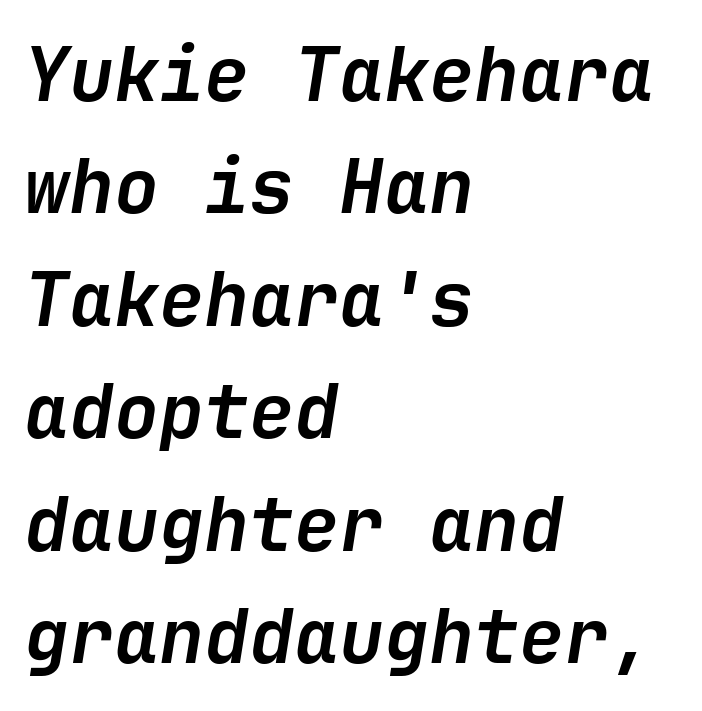
Leading: standard. Every row of glyphs begins at an identical x-position on the left. Style check: oblique. Letters rest on an invisible, unmarked baseline. Caption: bold face, heavy strokes.
